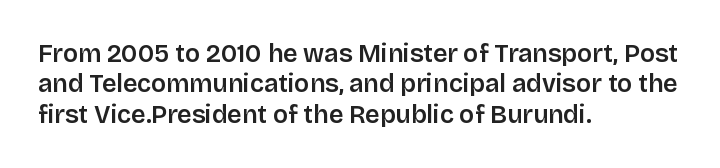
{"italic": "no", "bold": "semi", "underline": "no", "align": "left", "line_spacing_ratio": 1.22, "letter_spacing": "normal", "letter_spacing_em": 0.0, "glyph_px": 25}
